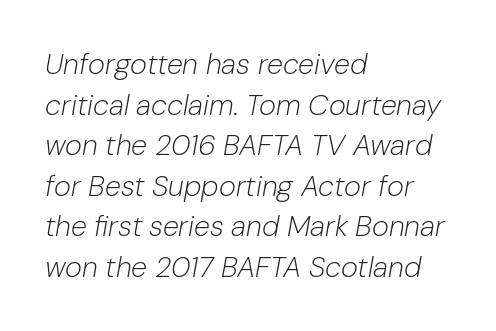
Is this a fixed-width face? No — the glyphs have proportional, varying widths. Stem width sits at or under what a default text font uses. Designer's note — italics engaged. Lines of text with bare space underneath. Successive baselines arrive at the customary interval. What stands out about the letter spacing? Nothing — it is the standard amount.
